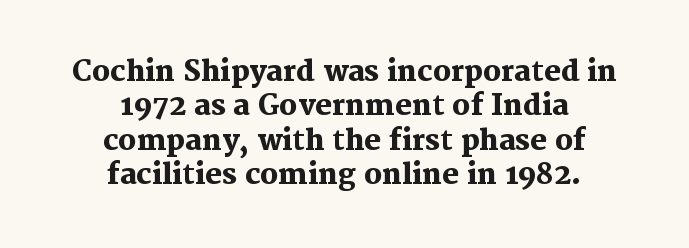
{"serif": "yes", "italic": "no", "bold": "yes", "weight": "heavy", "width": "normal", "stroke_contrast": "medium", "x_height": "medium", "monospaced": "no", "underline": "no", "align": "center", "line_spacing_ratio": 1.23, "letter_spacing": "normal", "letter_spacing_em": 0.0, "glyph_px": 28}
